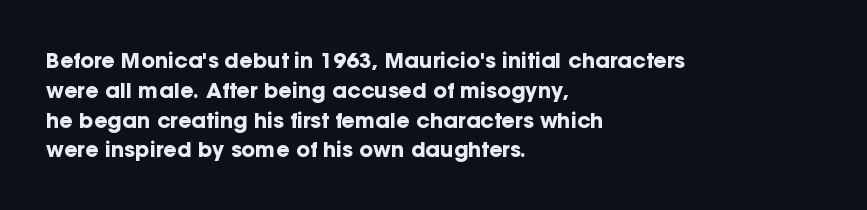
A bare baseline throughout the passage. Heavy-handed strokes throughout: this text is bold. Style check: upright. The setting favours the left margin, as ordinary paragraphs usually do. How are the letters spaced? Ordinarily, with no added tracking.
